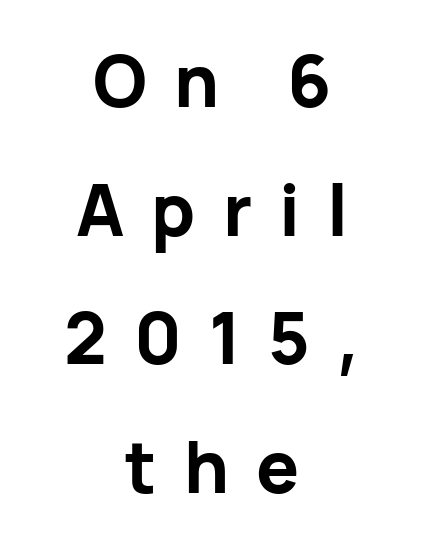
{"serif": "no", "italic": "no", "bold": "yes", "weight": "bold", "width": "normal", "stroke_contrast": "low", "x_height": "medium", "monospaced": "no", "underline": "no", "align": "center", "line_spacing_ratio": 1.81, "letter_spacing": "wide", "letter_spacing_em": 0.38, "glyph_px": 71}
